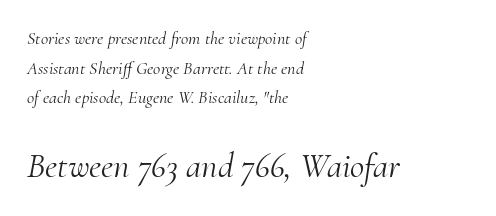
The rendering anchors every line to the left-hand side. Honestly, the row spacing looks completely unremarkable. Each letter keeps its own natural width here, so spacing adapts to shape. Check under the words: just untouched page. The characters display serif detailing at their extremities. The passage shown begins with its smaller block and ends with its larger one.
